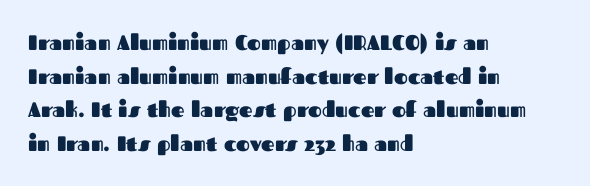
The image shows 21 px bold type, upright; set left-aligned, normal line spacing (1.6x), normal letter spacing, not underlined.
